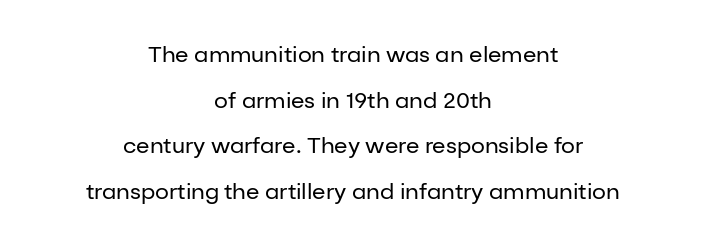
The image shows 22 px text type, upright; set centered, loose line spacing (2.07x), normal letter spacing, not underlined.
